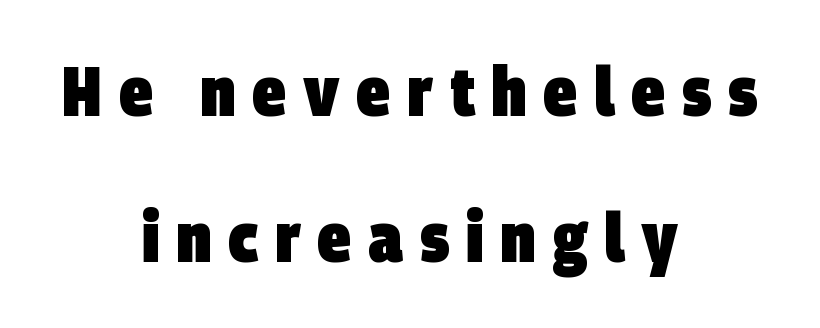
{"serif": "no", "bold": "yes", "weight": "heavy", "width": "condensed", "stroke_contrast": "low", "x_height": "large", "monospaced": "no", "underline": "no", "align": "center", "line_spacing": "loose", "line_spacing_ratio": 2.12, "letter_spacing": "wide", "letter_spacing_em": 0.24, "glyph_px": 69}
